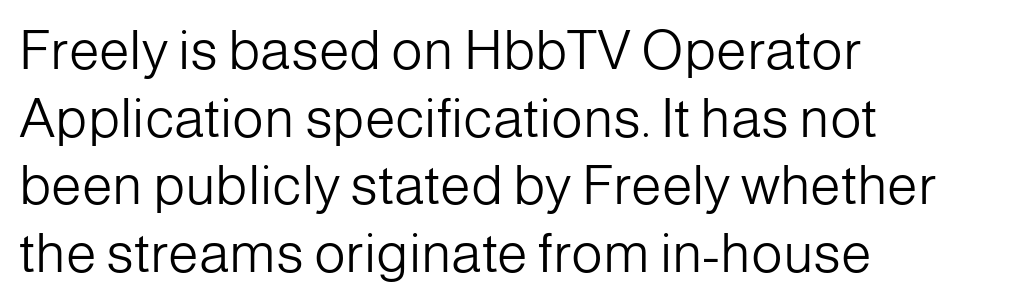
The image shows 55 px light sans-serif type, upright; set left-aligned, line spacing 1.23x, normal letter spacing, not underlined; low stroke contrast and a medium x-height.
